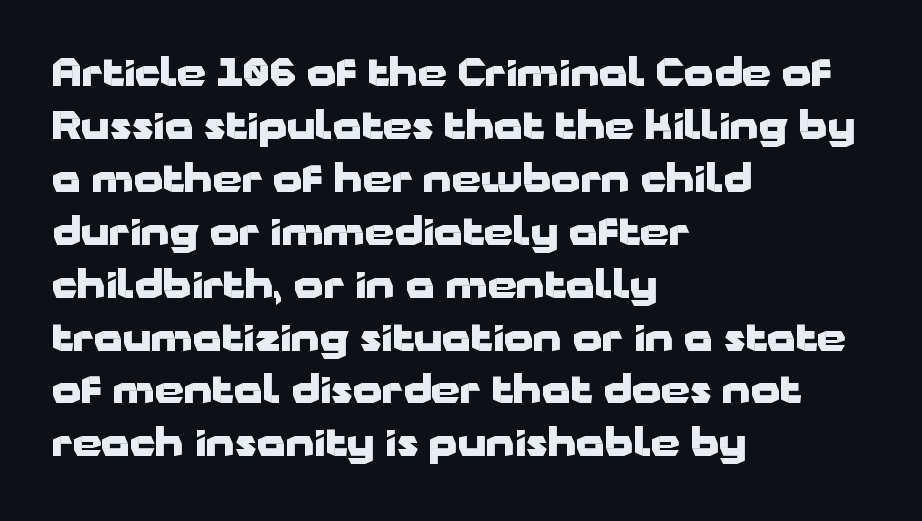
{"serif": "no", "italic": "no", "bold": "yes", "weight": "heavy", "width": "wide", "stroke_contrast": "low", "x_height": "medium", "monospaced": "no", "underline": "no", "align": "left", "line_spacing": "normal", "line_spacing_ratio": 1.43, "letter_spacing": "normal", "letter_spacing_em": 0.0, "glyph_px": 37}
